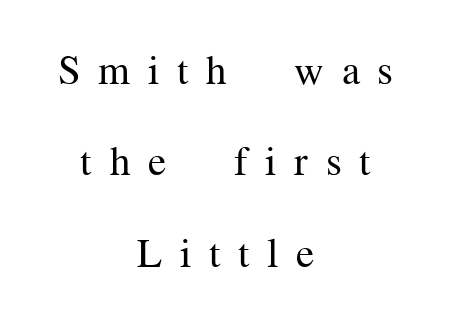
The letters stand upright; this is a roman face. A light-to-regular cut is what we see here. In CSS terms this would be text-align: center. Students, observe: this is what heavily led, spacious text looks like. Any mark beneath the type? The region is blank.
